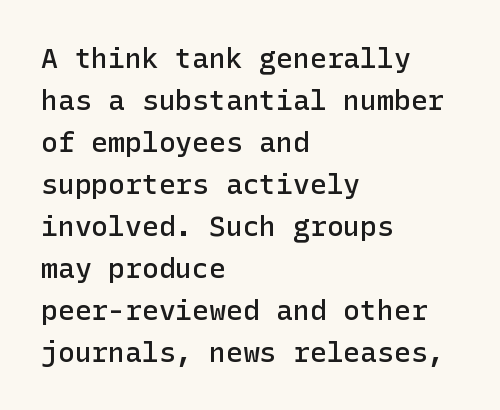
The paragraph has a hard left edge and a soft right edge. Observe the absence of serifs on each vertical stroke in this sample. Only glyphs here, with clear space below each row. How would I describe the line gaps? Plain and ordinary. Compared with an ordinary text face, these strokes are moderately heavier — a semibold. The specimen reads as upright at a glance.
